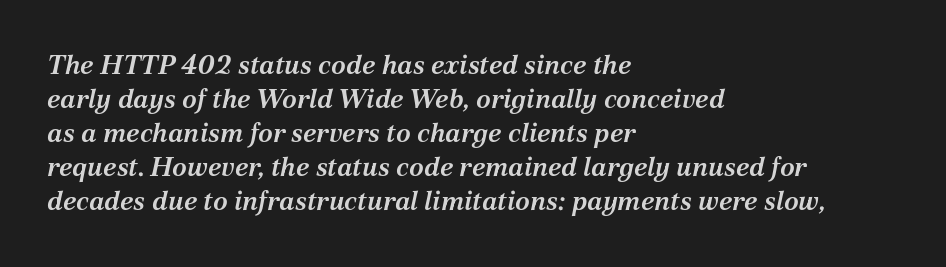
The image shows 27 px text type, italic (leaning right); set left-aligned, normal line spacing (1.26x), normal letter spacing, not underlined.
